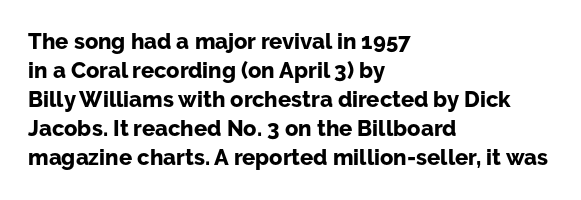
I'd describe the lettering as bold — thick and assertive. Line starts are locked; line ends wander. Nope, not italic — everything's standing straight. Only glyphs here, with clear space below each row.
